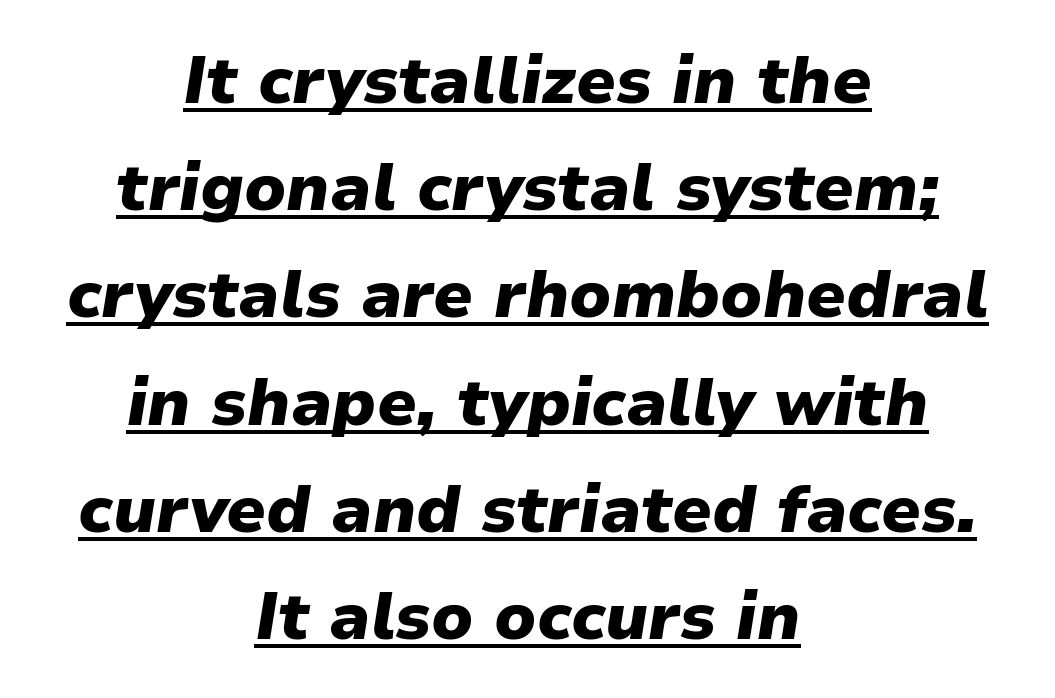
The image shows 67 px heavy type, italic (leaning right); set centered, normal line spacing (1.6x), normal letter spacing, underlined; low stroke contrast and a medium x-height.
